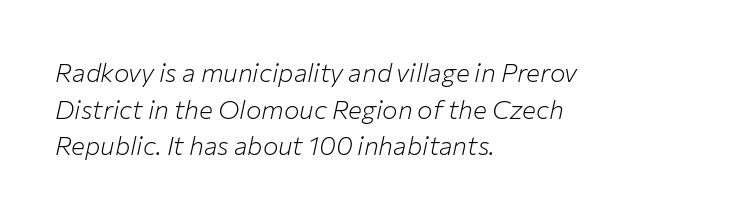
Has an underline been added? It has not. One-word summary of the alignment: left. Regarding leading, the lines here are spaced in the standard way. Yep, that's italic — everything's leaning. Caption: face not bold, strokes unweighted. The letterforms sit shoulder to shoulder at normal distance.
